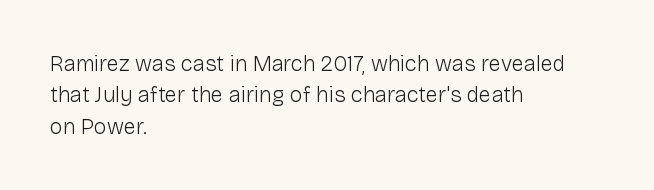
Q: Is the text bold? A: No.
Q: Is the text italic (slanted)? A: No, it is upright.
Q: Is the text underlined? A: No.
Q: How is the paragraph aligned? A: Left-aligned.
Q: Is the spacing between letters normal or unusually wide? A: Normal.
Q: Is the spacing between lines tight, normal or loose? A: Normal.
